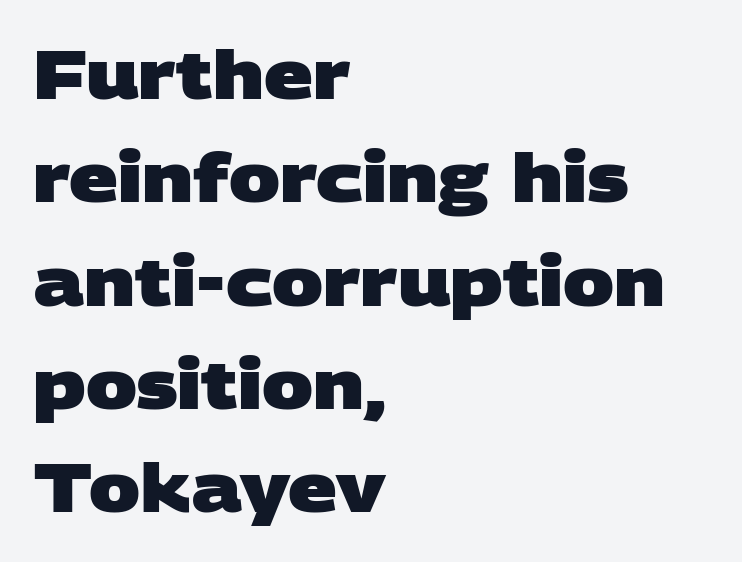
{"serif": "no", "bold": "yes", "weight": "heavy", "width": "wide", "stroke_contrast": "low", "x_height": "large", "monospaced": "no", "underline": "no", "align": "left", "line_spacing": "normal", "line_spacing_ratio": 1.52, "letter_spacing": "normal", "letter_spacing_em": 0.0, "glyph_px": 68}
